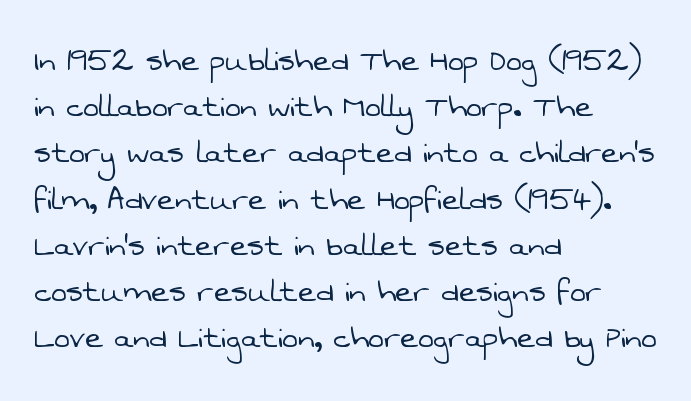
The image shows 37 px light sans-serif type; set left-aligned, normal line spacing (1.25x), normal letter spacing, not underlined; low stroke contrast and a medium x-height.
